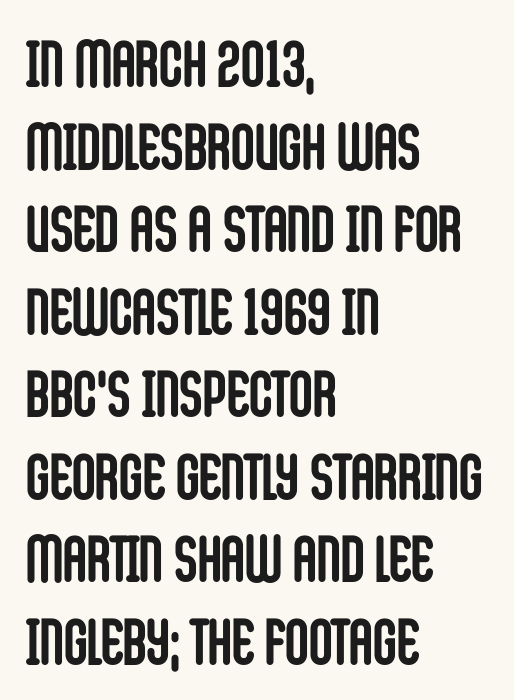
The image shows 65 px semibold, condensed sans-serif type, upright; set left-aligned, normal line spacing (1.27x), normal letter spacing, not underlined; low stroke contrast and a large x-height.
